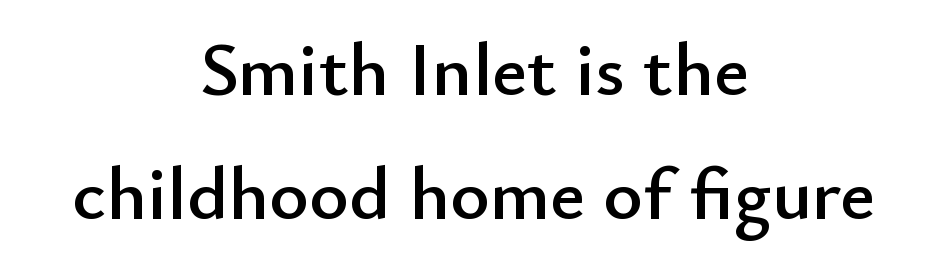
Q: Is the text italic (slanted)? A: No, it is upright.
Q: Is the typeface a serif or a sans-serif typeface? A: Sans-serif.
Q: Is the text underlined? A: No.
Q: How is the paragraph aligned? A: Centered.
Q: Is the spacing between letters normal or unusually wide? A: Normal.
Q: Is the spacing between lines tight, normal or loose? A: Normal.
Q: Width (condensed, normal, or wide)? A: Normal.
Q: Stroke contrast? A: Low.
Q: x-height? A: Small.
Q: Monospaced? A: No.
